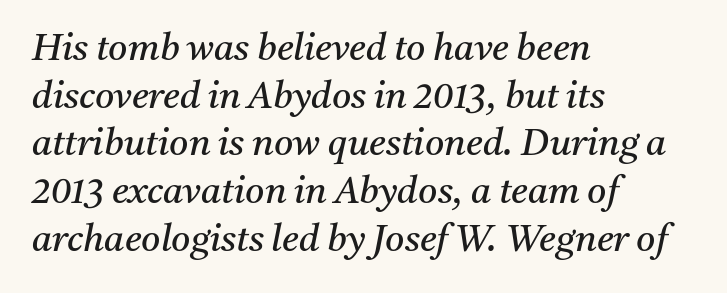
The image shows 37 px regular-weight serif type, italic (leaning right); set left-aligned, normal line spacing (1.29x), normal letter spacing, not underlined; medium stroke contrast and a medium x-height.
